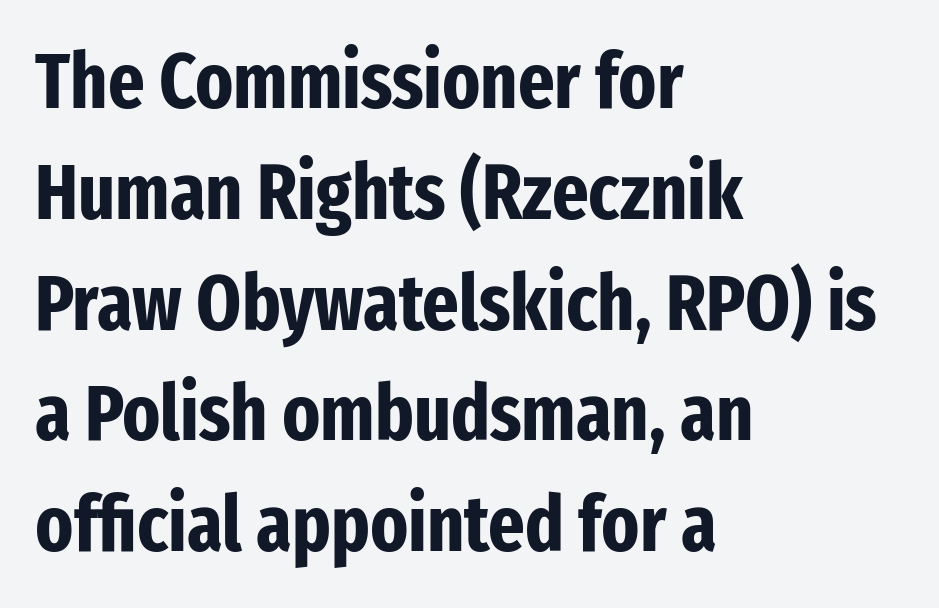
The image shows 78 px bold, condensed sans-serif type, upright; set left-aligned, normal line spacing (1.42x), normal letter spacing, not underlined; low stroke contrast and a medium x-height.
